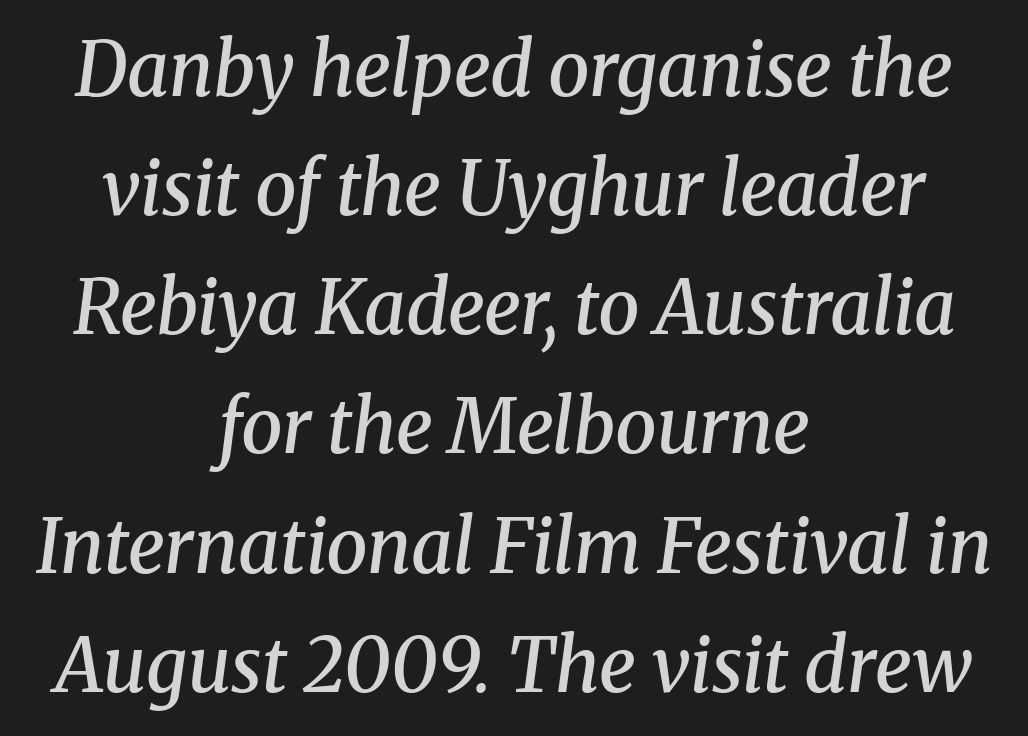
The image shows 74 px semibold serif type, italic (leaning right); set centered, normal line spacing (1.61x), normal letter spacing, not underlined; medium stroke contrast and a medium x-height.
